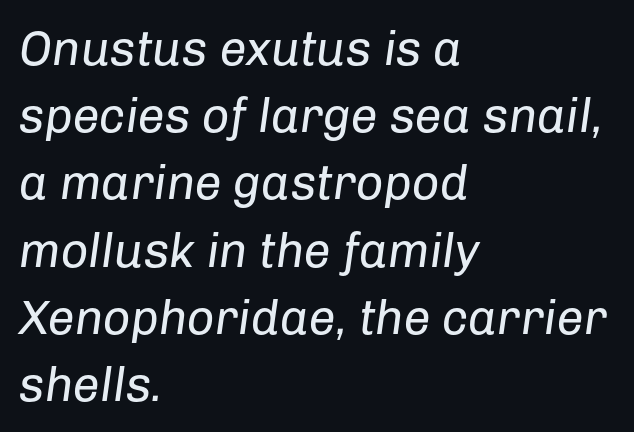
The image shows 48 px regular-weight type, italic (leaning right); set left-aligned, normal line spacing (1.4x), normal letter spacing, not underlined; low stroke contrast and a medium x-height.
